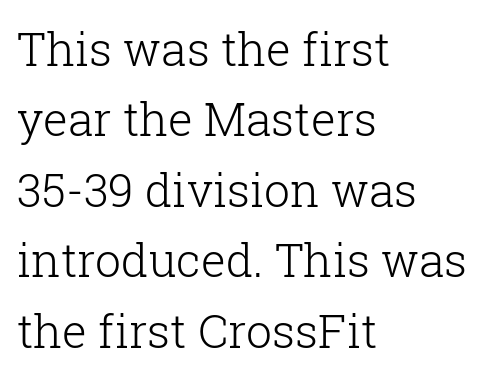
{"serif": "yes", "italic": "no", "bold": "no", "weight": "light", "width": "normal", "stroke_contrast": "low", "x_height": "medium", "monospaced": "no", "underline": "no", "align": "left", "line_spacing": "normal", "line_spacing_ratio": 1.53, "letter_spacing": "normal", "letter_spacing_em": 0.0, "glyph_px": 46}
